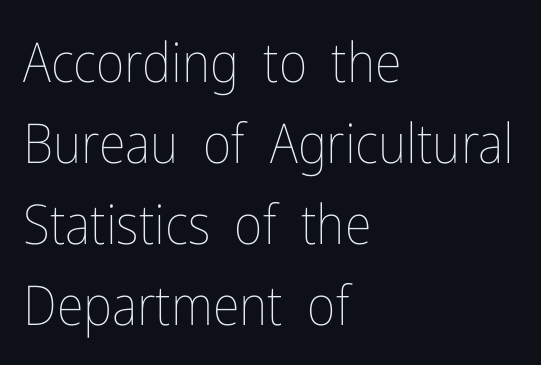
The image shows 55 px thin, condensed type, upright; set left-aligned, normal line spacing (1.47x), normal letter spacing, not underlined; low stroke contrast and a medium x-height.
